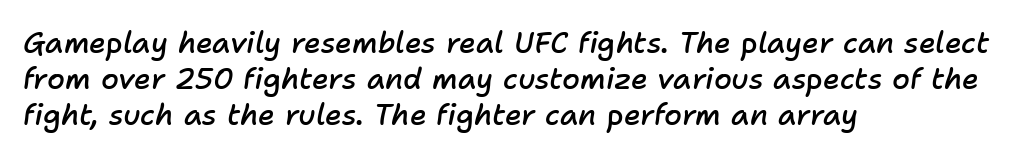
{"italic": "yes", "lean": "right", "slant_degrees": 11, "bold": "semi", "weight": "semibold", "width": "normal", "stroke_contrast": "low", "x_height": "medium", "monospaced": "no", "underline": "no", "align": "left", "line_spacing_ratio": 1.24, "letter_spacing": "normal", "letter_spacing_em": 0.0, "glyph_px": 29}
